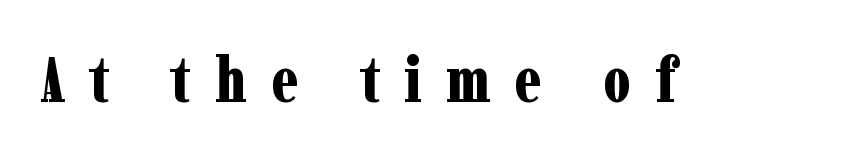
The image shows 64 px bold, condensed serif type, upright; set unusually wide letter spacing (+0.38 em), not underlined; low stroke contrast and a medium x-height.
